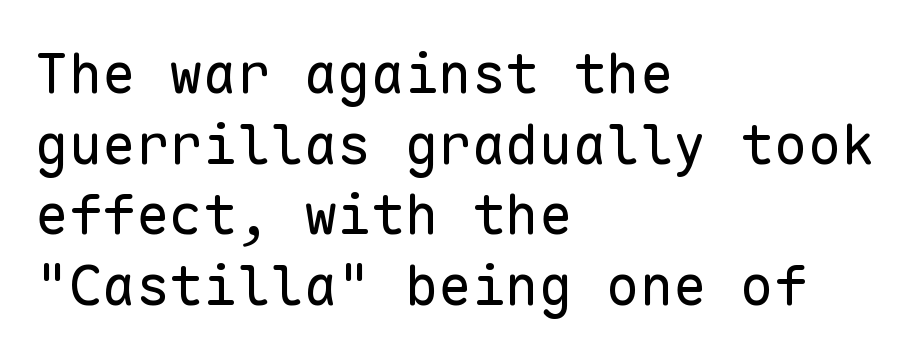
Q: Is the text bold? A: No.
Q: Is the text italic (slanted)? A: No, it is upright.
Q: Is the typeface a serif or a sans-serif typeface? A: Sans-serif.
Q: Is the text underlined? A: No.
Q: How is the paragraph aligned? A: Left-aligned.
Q: Is the spacing between letters normal or unusually wide? A: Normal.
Q: Is the spacing between lines tight, normal or loose? A: Normal.
Q: Width (condensed, normal, or wide)? A: Normal.
Q: Stroke contrast? A: Low.
Q: x-height? A: Medium.
Q: Monospaced? A: Yes.
